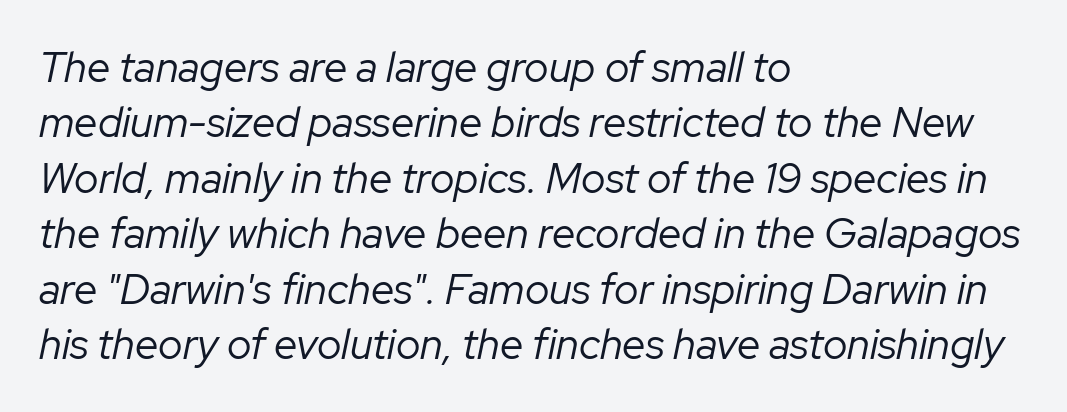
The image shows 42 px regular-weight type, italic (leaning right); set left-aligned, normal line spacing (1.32x), normal letter spacing, not underlined; low stroke contrast and a medium x-height.
